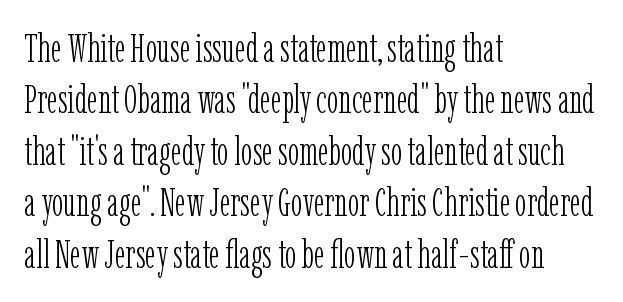
This sample uses an upright cut, with every glyph sitting square on the baseline. No extra ink here — the face is not bold. The font family rendered here belongs to the serif group. The paragraph shown leans on its left margin. Has an underline been added? It has not.
